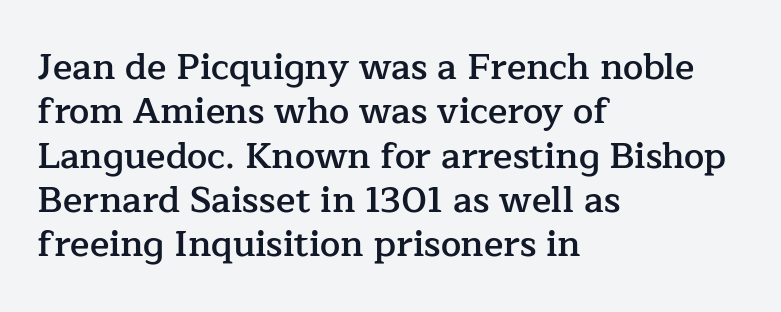
Q: Is the text bold? A: Semi-bold.
Q: Is the text italic (slanted)? A: No, it is upright.
Q: Is the typeface a serif or a sans-serif typeface? A: Serif.
Q: Is the text underlined? A: No.
Q: How is the paragraph aligned? A: Left-aligned.
Q: Is the spacing between letters normal or unusually wide? A: Normal.
Q: Width (condensed, normal, or wide)? A: Normal.
Q: Stroke contrast? A: Low.
Q: x-height? A: Medium.
Q: Monospaced? A: No.
